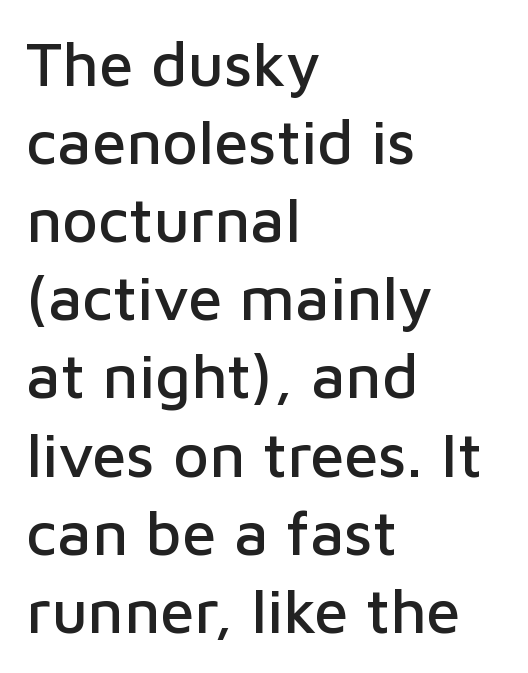
What stands out about the letter spacing? Nothing — it is the standard amount. Anything drawn beneath the words? Only blank space. The axis of the letterforms is exactly vertical. Are there feet on the stems? There aren't — it's a sans.
